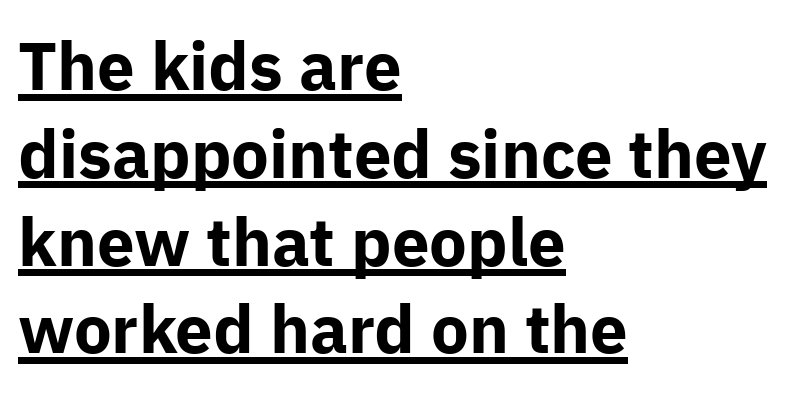
Q: Is the text bold? A: Yes.
Q: Is the text italic (slanted)? A: No, it is upright.
Q: Is the typeface a serif or a sans-serif typeface? A: Sans-serif.
Q: Is the text underlined? A: Yes.
Q: How is the paragraph aligned? A: Left-aligned.
Q: Is the spacing between letters normal or unusually wide? A: Normal.
Q: Is the spacing between lines tight, normal or loose? A: Normal.
Q: Width (condensed, normal, or wide)? A: Normal.
Q: Stroke contrast? A: Low.
Q: x-height? A: Medium.
Q: Monospaced? A: No.
